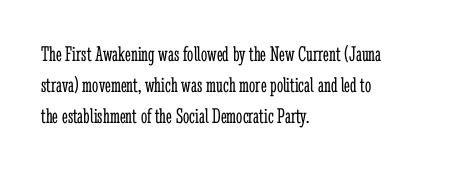
Summary of vertical rhythm: regular, with standard interline spacing. Short note: letters normally spaced. The font's upright variant was chosen for this text. Casual observation: everything's shoved over to the left.
